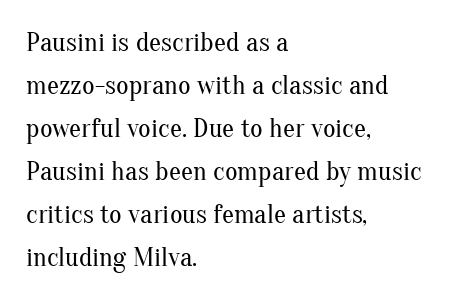
{"italic": "no", "bold": "no", "underline": "no", "align": "left", "line_spacing": "normal", "line_spacing_ratio": 1.59, "letter_spacing": "normal", "letter_spacing_em": 0.0, "glyph_px": 27}
